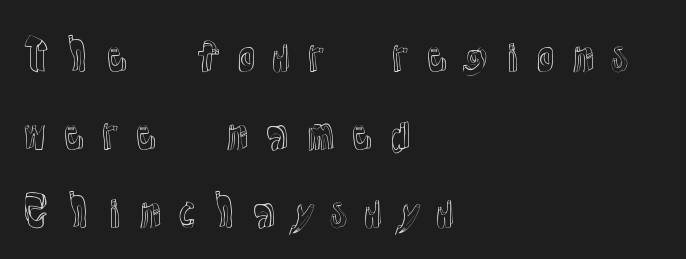
The image shows 40 px text type, upright; set left-aligned, loose line spacing (1.95x), unusually wide letter spacing (+0.29 em), not underlined; a medium x-height.
